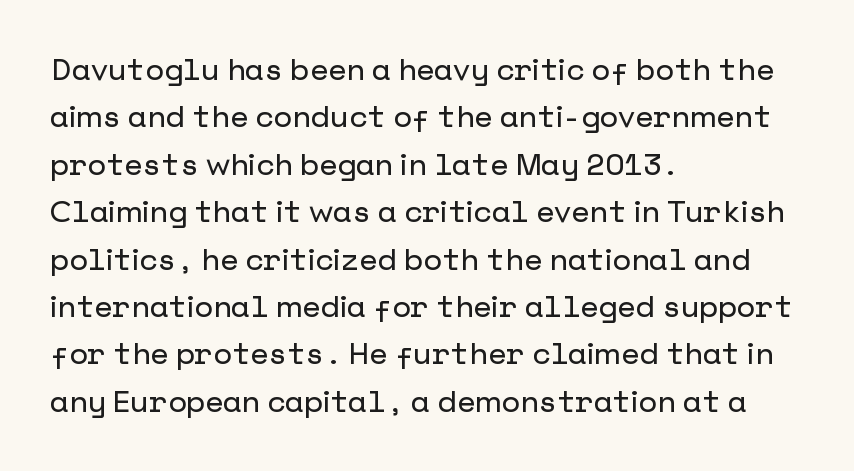
{"serif": "no", "italic": "no", "width": "normal", "stroke_contrast": "low", "x_height": "medium", "underline": "no", "align": "left", "line_spacing": "normal", "line_spacing_ratio": 1.58, "letter_spacing": "normal", "letter_spacing_em": 0.0, "glyph_px": 30}
